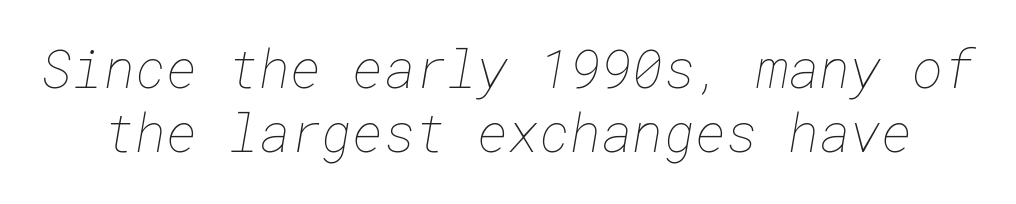
Q: Is the text bold? A: No.
Q: Is the text underlined? A: No.
Q: Is the spacing between letters normal or unusually wide? A: Normal.
Q: Width (condensed, normal, or wide)? A: Normal.
Q: Stroke contrast? A: Low.
Q: x-height? A: Medium.
